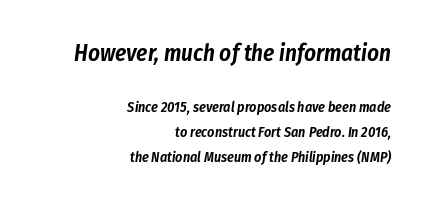
{"italic": "yes", "lean": "right", "slant_degrees": 8, "underline": "no", "align": "right", "line_spacing_ratio": 1.78, "letter_spacing": "normal", "letter_spacing_em": 0.0, "larger_block": "first", "size_ratio": 1.64, "glyph_px": 23}
